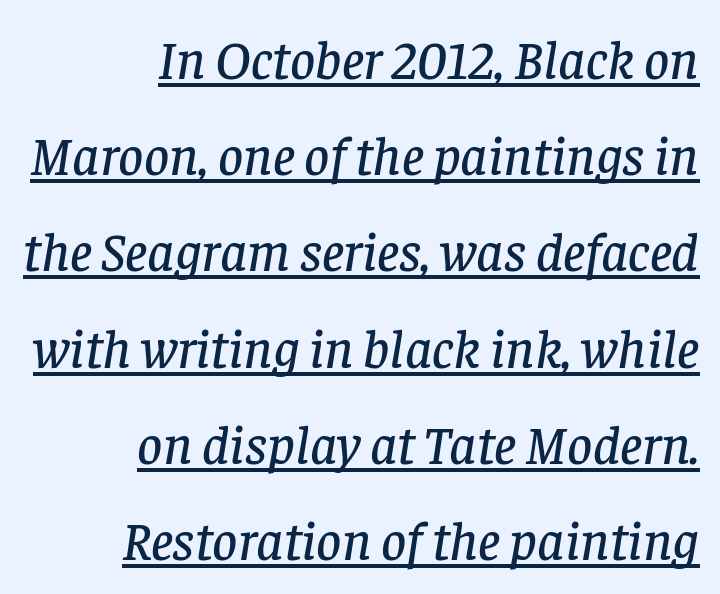
The image shows 55 px serif type, italic (leaning right); set right-aligned, line spacing 1.75x, normal letter spacing, underlined; low stroke contrast and a large x-height.
